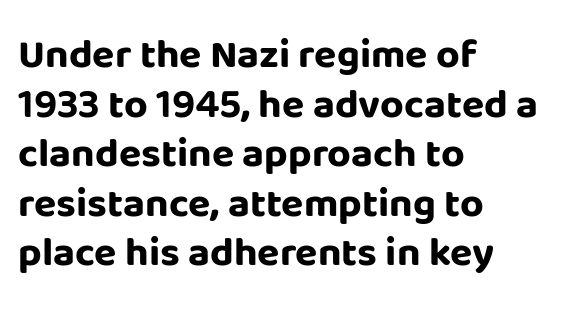
{"serif": "no", "italic": "no", "bold": "yes", "weight": "bold", "width": "normal", "stroke_contrast": "low", "x_height": "large", "monospaced": "no", "underline": "no", "align": "left", "line_spacing_ratio": 1.21, "letter_spacing": "normal", "letter_spacing_em": 0.0, "glyph_px": 41}
